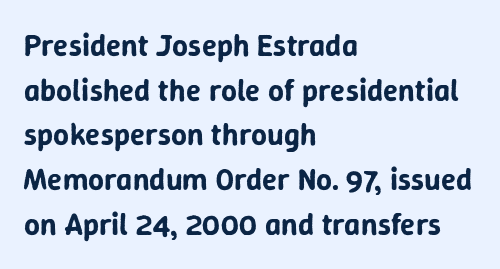
{"serif": "no", "italic": "no", "width": "normal", "stroke_contrast": "low", "x_height": "medium", "monospaced": "no", "underline": "no", "align": "left", "line_spacing": "normal", "line_spacing_ratio": 1.44, "letter_spacing": "normal", "letter_spacing_em": 0.0, "glyph_px": 31}
